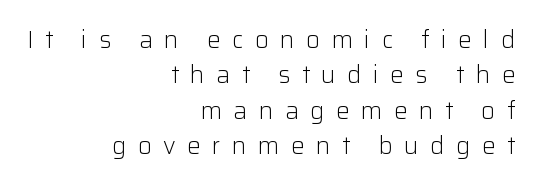
Think standard paragraph weight, or any step lighter than that. The leading is moderate, giving the passage an even texture. Has an underline been added? It has not. The lines in this sample share a right terminus and differ only in where they begin.
